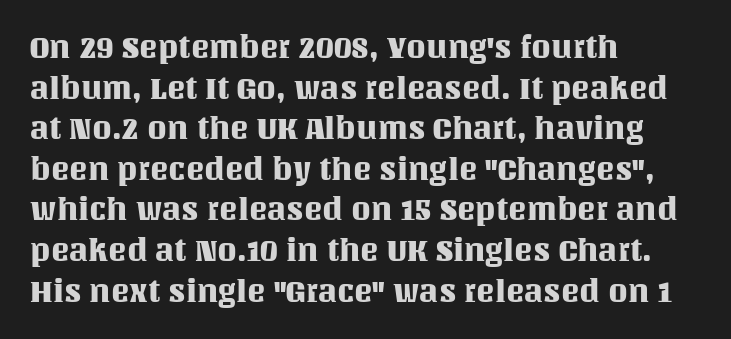
The string is rendered with underlining switched off. Successive baselines arrive at the customary interval. Here the designer chose a conventional face with non-uniform glyph widths. Characters follow at the spacing the type designer built in. These lines were composed using upright roman letters.
